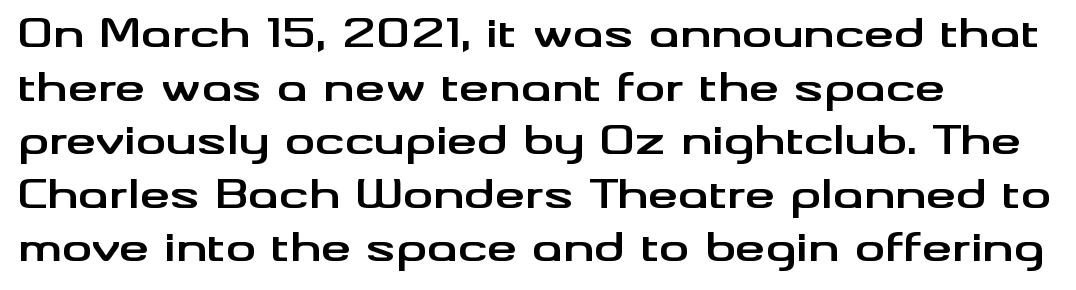
{"serif": "no", "italic": "no", "bold": "yes", "weight": "bold", "width": "wide", "stroke_contrast": "medium", "x_height": "small", "monospaced": "no", "underline": "no", "align": "left", "line_spacing": "normal", "line_spacing_ratio": 1.41, "letter_spacing": "normal", "letter_spacing_em": 0.0, "glyph_px": 38}
